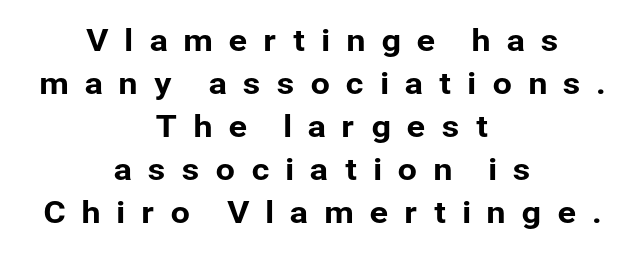
Q: Is the text italic (slanted)? A: No, it is upright.
Q: Is the typeface a serif or a sans-serif typeface? A: Sans-serif.
Q: Is the text underlined? A: No.
Q: How is the paragraph aligned? A: Centered.
Q: Is the spacing between letters normal or unusually wide? A: Unusually wide.
Q: Is the spacing between lines tight, normal or loose? A: Normal.
Q: Width (condensed, normal, or wide)? A: Normal.
Q: Stroke contrast? A: Low.
Q: x-height? A: Medium.
Q: Monospaced? A: No.
